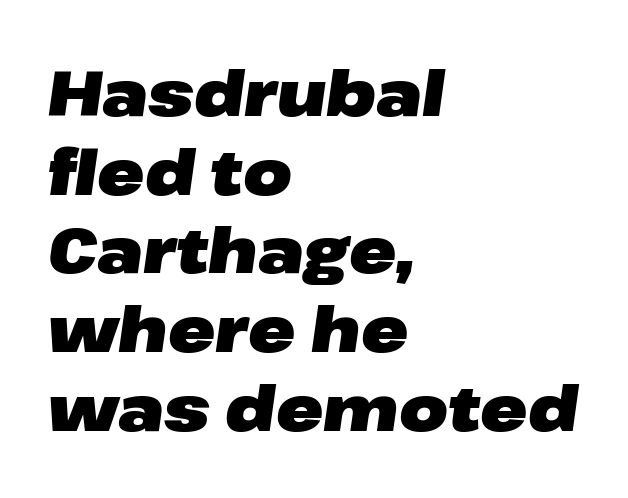
Q: Is the text bold? A: Yes.
Q: Is the text italic (slanted)? A: Yes, it leans right by about 8 degrees.
Q: Is the text underlined? A: No.
Q: How is the paragraph aligned? A: Left-aligned.
Q: Is the spacing between letters normal or unusually wide? A: Normal.
Q: Is the spacing between lines tight, normal or loose? A: Normal.
Q: Width (condensed, normal, or wide)? A: Wide.
Q: Stroke contrast? A: Low.
Q: x-height? A: Medium.
Q: Monospaced? A: No.
